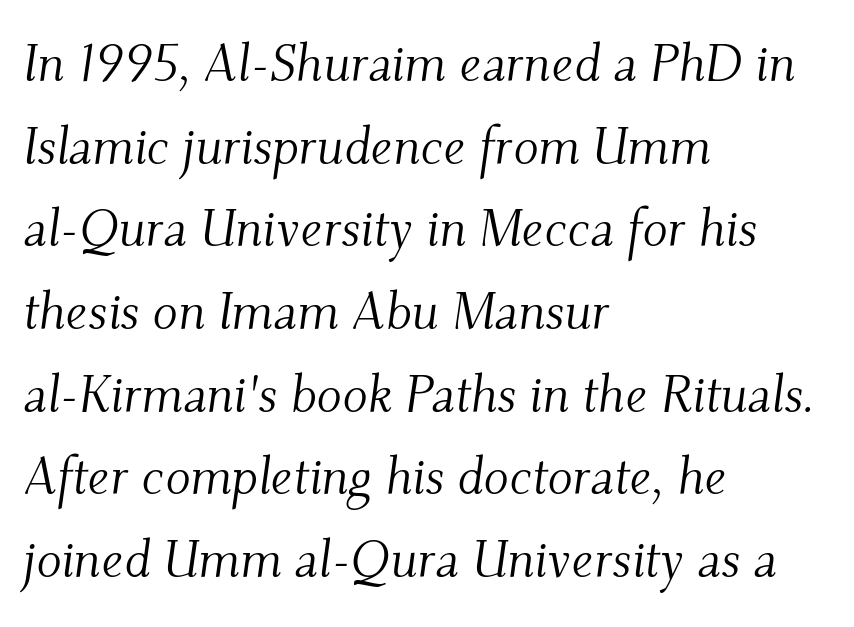
Q: Is the text bold? A: No.
Q: Is the text italic (slanted)? A: Yes, it leans right by about 9 degrees.
Q: Is the typeface a serif or a sans-serif typeface? A: Serif.
Q: Is the text underlined? A: No.
Q: How is the paragraph aligned? A: Left-aligned.
Q: Is the spacing between letters normal or unusually wide? A: Normal.
Q: Is the spacing between lines tight, normal or loose? A: Normal.
Q: Width (condensed, normal, or wide)? A: Normal.
Q: Stroke contrast? A: Medium.
Q: x-height? A: Small.
Q: Monospaced? A: No.
